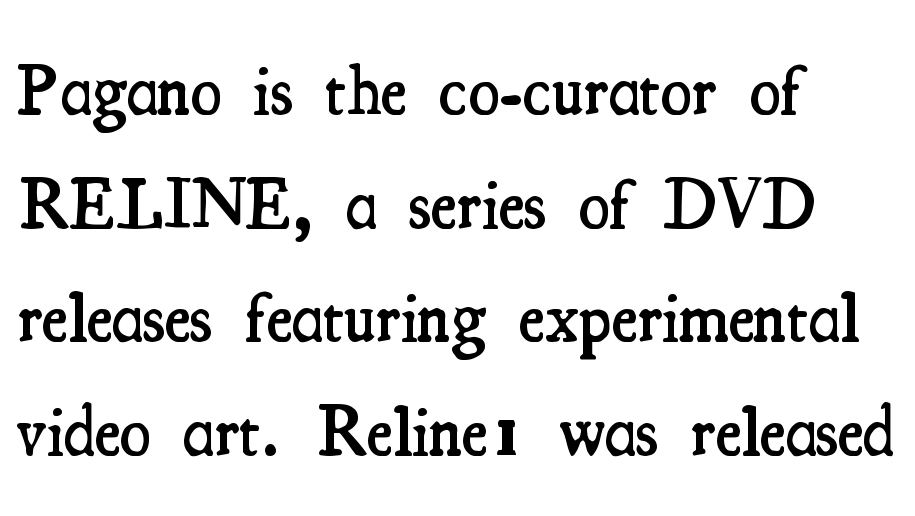
Q: Is the text bold? A: Semi-bold.
Q: Is the text italic (slanted)? A: No, it is upright.
Q: Is the typeface a serif or a sans-serif typeface? A: Serif.
Q: Is the text underlined? A: No.
Q: How is the paragraph aligned? A: Left-aligned.
Q: Is the spacing between letters normal or unusually wide? A: Normal.
Q: Is the spacing between lines tight, normal or loose? A: Normal.
Q: Width (condensed, normal, or wide)? A: Condensed.
Q: Stroke contrast? A: Medium.
Q: x-height? A: Small.
Q: Monospaced? A: No.
